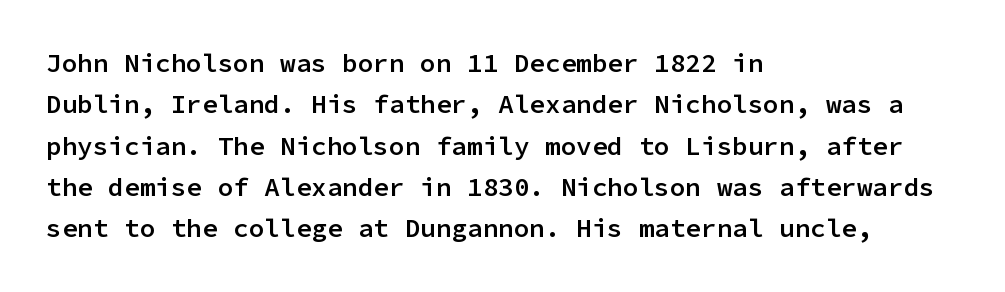
Q: Is the text bold? A: Semi-bold.
Q: Is the text italic (slanted)? A: No, it is upright.
Q: Is the text underlined? A: No.
Q: How is the paragraph aligned? A: Left-aligned.
Q: Is the spacing between letters normal or unusually wide? A: Normal.
Q: Is the spacing between lines tight, normal or loose? A: Normal.
